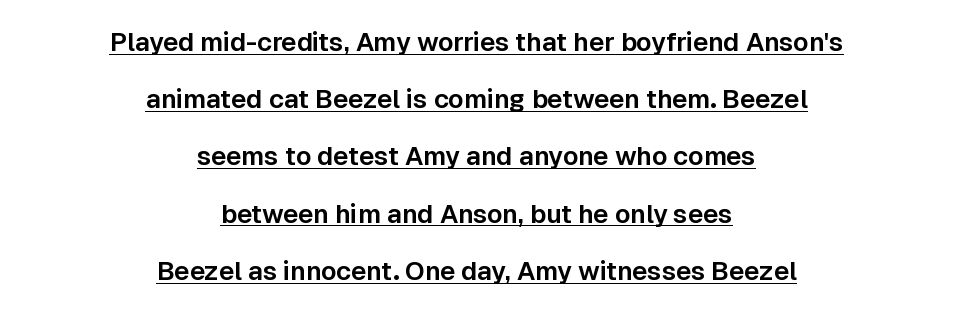
If you measured baseline to baseline, you'd find a long distance. You can see a thin bar hugging the bottom of the glyphs. Students, note that the glyphs here touch the page at normal intervals. A typesetter would mark this as roman, not italic. Casual observation: everything's sitting right in the middle.
